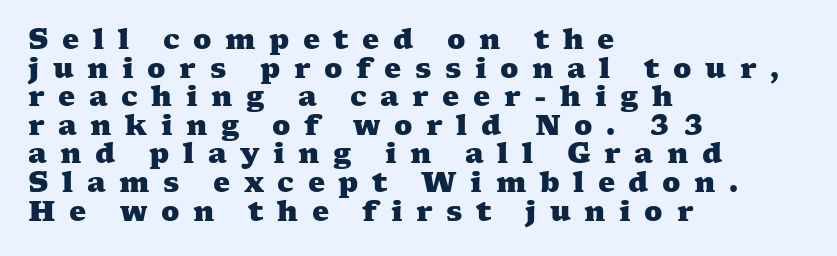
Q: Is the text bold? A: Yes.
Q: Is the text underlined? A: No.
Q: How is the paragraph aligned? A: Left-aligned.
Q: Is the spacing between letters normal or unusually wide? A: Unusually wide.
Q: Is the spacing between lines tight, normal or loose? A: Tight.
